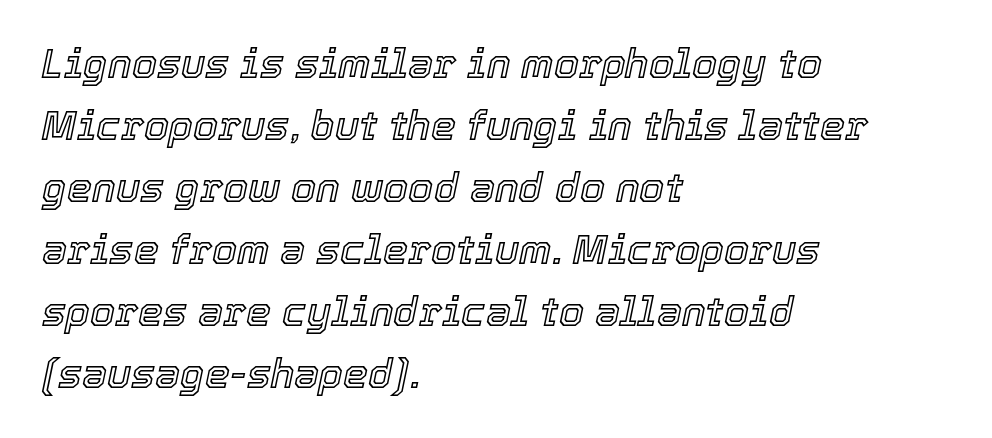
{"italic": "yes", "lean": "right", "slant_degrees": 12, "width": "normal", "x_height": "medium", "monospaced": "no", "underline": "no", "align": "left", "line_spacing": "normal", "line_spacing_ratio": 1.55, "letter_spacing": "normal", "letter_spacing_em": 0.0, "glyph_px": 40}
